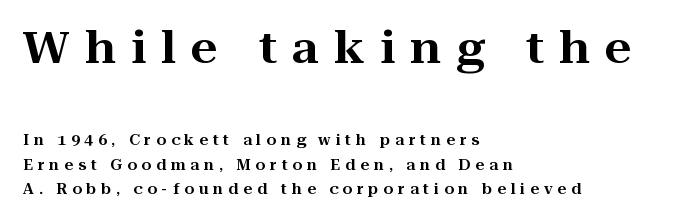
Q: Is the text italic (slanted)? A: No, it is upright.
Q: Is the typeface a serif or a sans-serif typeface? A: Serif.
Q: Is the text underlined? A: No.
Q: How is the paragraph aligned? A: Left-aligned.
Q: Is the spacing between letters normal or unusually wide? A: Unusually wide.
Q: Which block of text is set in a larger size, the first (top) or the second (bottom)? A: The first (top) one.
Q: Width (condensed, normal, or wide)? A: Wide.
Q: Stroke contrast? A: High.
Q: x-height? A: Medium.
Q: Monospaced? A: No.
